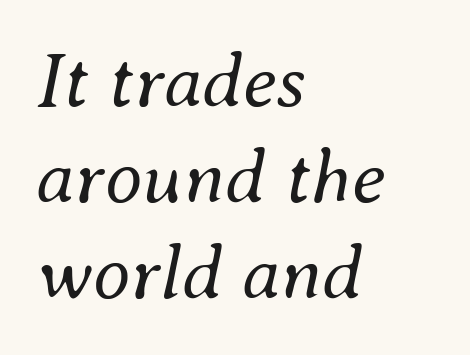
Q: Is the text bold? A: No.
Q: Is the text italic (slanted)? A: Yes, it leans right by about 8 degrees.
Q: Is the text underlined? A: No.
Q: How is the paragraph aligned? A: Left-aligned.
Q: Is the spacing between letters normal or unusually wide? A: Normal.
Q: Is the spacing between lines tight, normal or loose? A: Normal.
Q: Width (condensed, normal, or wide)? A: Normal.
Q: Stroke contrast? A: Medium.
Q: x-height? A: Small.
Q: Monospaced? A: No.
